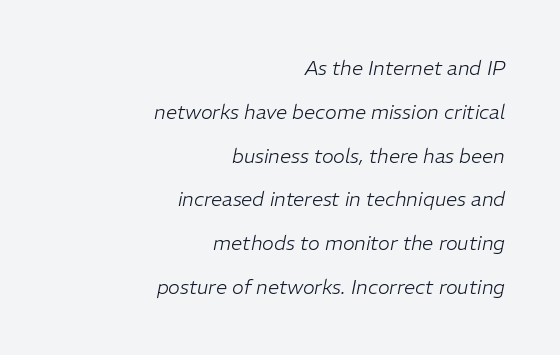
The image shows 20 px text type, italic (leaning right); set right-aligned, loose line spacing (2.19x), normal letter spacing, not underlined.
